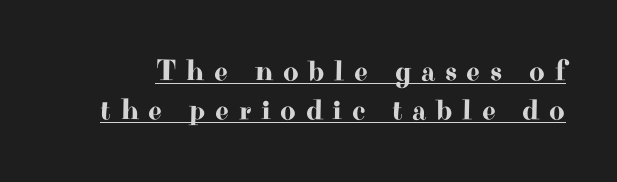
The image shows 30 px wide serif type, upright; set normal line spacing (1.3x), unusually wide letter spacing (+0.32 em), underlined; high stroke contrast and a small x-height.
